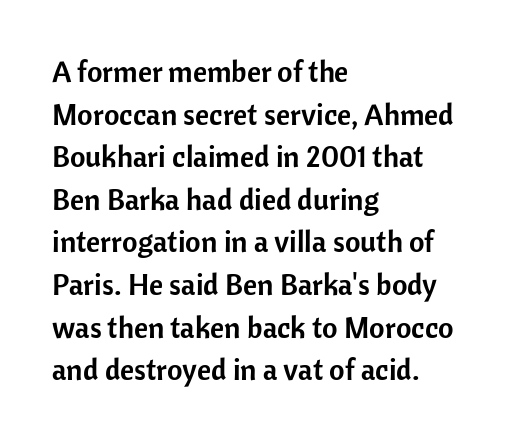
Q: Is the text italic (slanted)? A: No, it is upright.
Q: Is the typeface a serif or a sans-serif typeface? A: Sans-serif.
Q: Is the text underlined? A: No.
Q: How is the paragraph aligned? A: Left-aligned.
Q: Is the spacing between letters normal or unusually wide? A: Normal.
Q: Is the spacing between lines tight, normal or loose? A: Normal.
Q: Width (condensed, normal, or wide)? A: Normal.
Q: Stroke contrast? A: Low.
Q: x-height? A: Medium.
Q: Monospaced? A: No.
